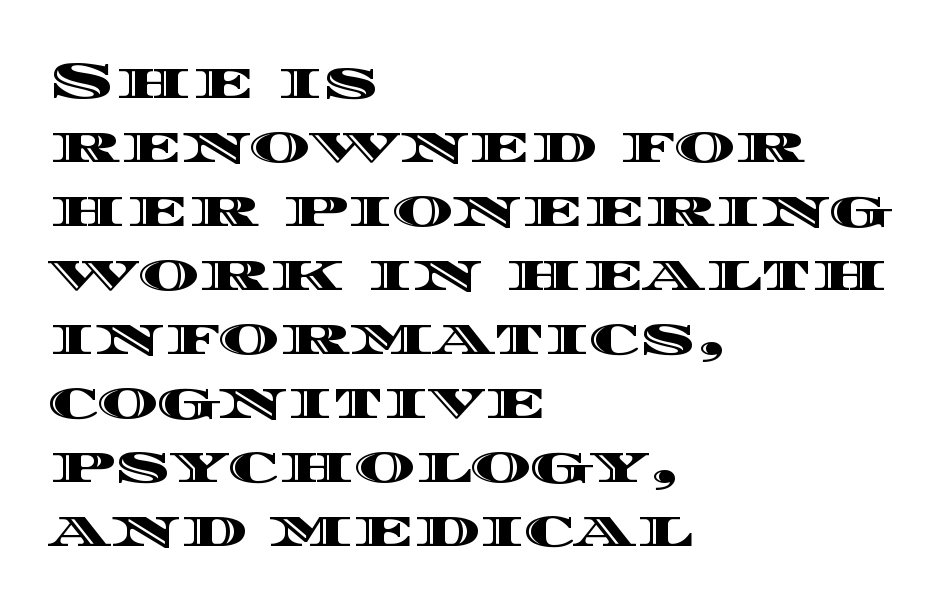
Q: Is the text italic (slanted)? A: No, it is upright.
Q: Is the text underlined? A: No.
Q: How is the paragraph aligned? A: Left-aligned.
Q: Is the spacing between letters normal or unusually wide? A: Normal.
Q: Width (condensed, normal, or wide)? A: Wide.
Q: x-height? A: Large.
Q: Monospaced? A: No.
